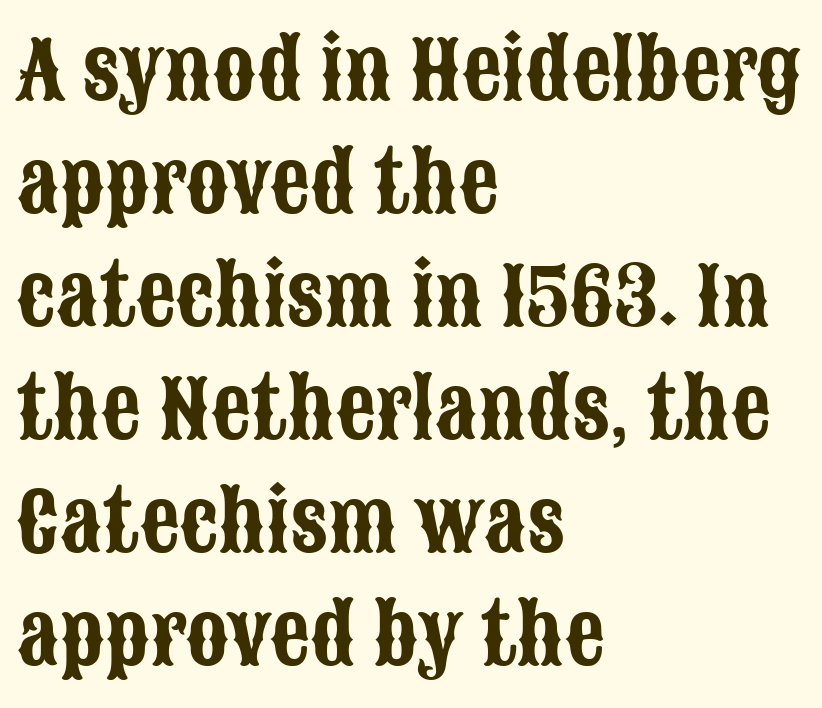
The image shows 79 px condensed sans-serif type, upright; set left-aligned, normal line spacing (1.43x), normal letter spacing, not underlined; low stroke contrast and a large x-height.
